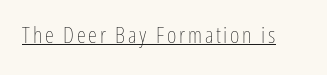
The image shows 23 px text type, upright; set underlined.
